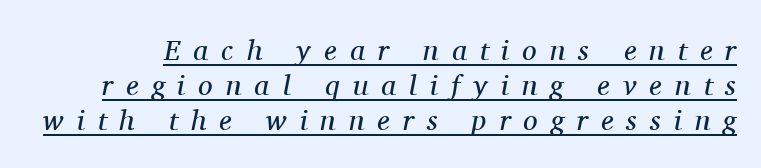
The image shows 29 px regular-weight serif type, italic (leaning right); set line spacing 1.2x, unusually wide letter spacing (+0.45 em), underlined; medium stroke contrast and a medium x-height.
